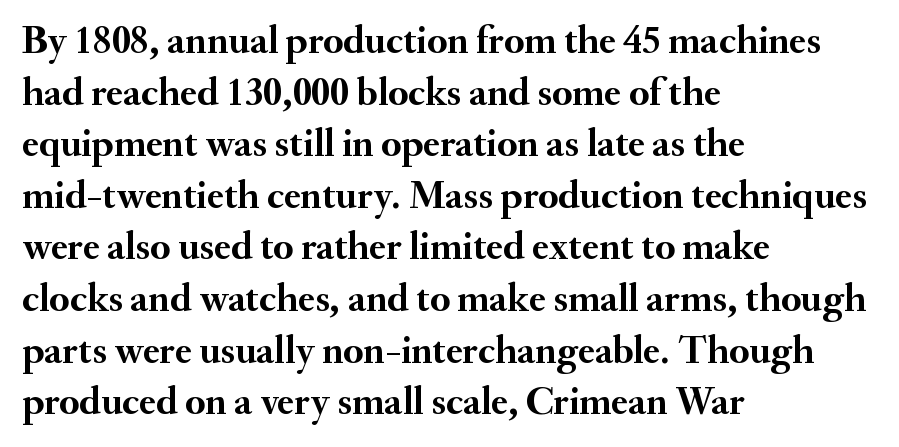
Standard letterfit; no display-style spreading of the glyphs. Quick note: interline space is typical. Nobody drew a line under any word here. The lettering holds an erect, upright posture throughout.
